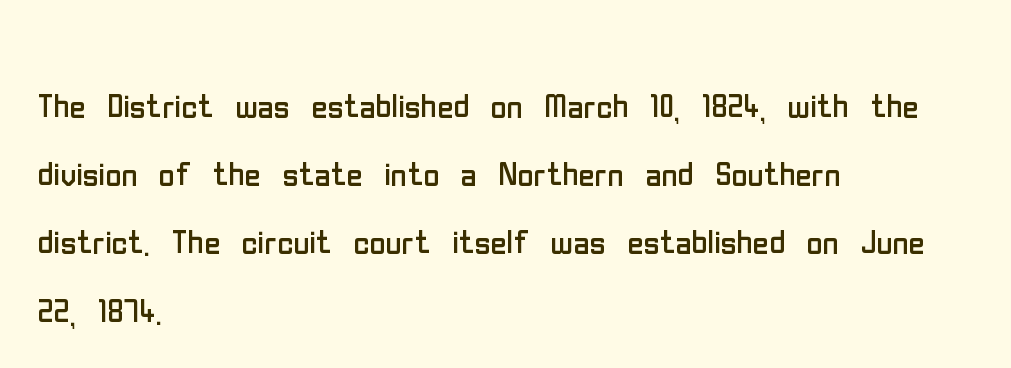
What's the leading like? Ordinary, nothing unusual. Note the varied advance widths — an 'i' is clearly narrower than an 'm'. The letterforms sit shoulder to shoulder at normal distance. These lines are composed in type without serifs. Heaviness? Minimal to ordinary, like unemphasized prose. Descender tails drop into unmarked territory.
